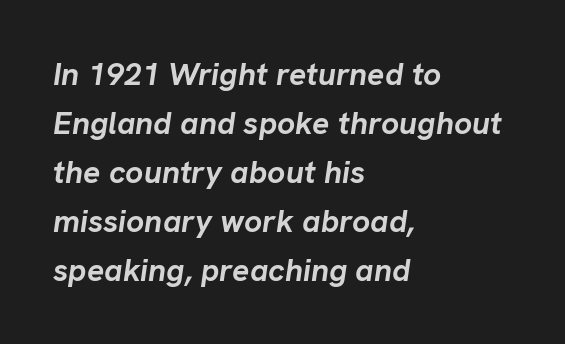
Heavy, bold letterforms. Alignment: flush left. A normal amount of white space separates one row of letters from the next. The specimen reads as italic at a glance. The passage shown has conventional tracking throughout.
